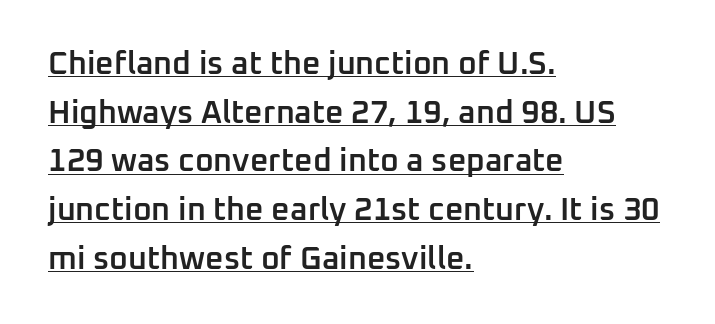
Line spacing here is normal. The font is running at a semibold setting, under full bold. Check where the strokes stop: nothing finishes them off — pure sans. These lines were composed using upright roman letters. Between one letter and the next there's only the usual sliver of space. Visually the block forms a straight wall on the left and a jagged coastline on the right.
